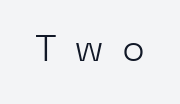
{"serif": "no", "italic": "no", "bold": "no", "weight": "light", "width": "normal", "stroke_contrast": "low", "x_height": "medium", "monospaced": "no", "underline": "no", "letter_spacing": "wide", "letter_spacing_em": 0.48, "glyph_px": 37}
